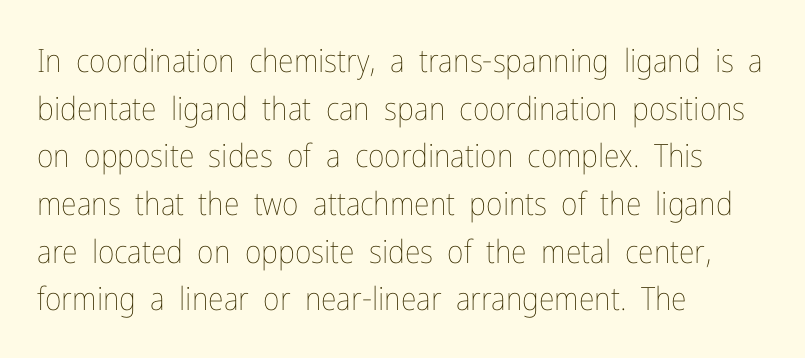
{"italic": "no", "bold": "no", "weight": "thin", "width": "condensed", "stroke_contrast": "low", "x_height": "medium", "monospaced": "no", "underline": "no", "align": "left", "line_spacing": "normal", "line_spacing_ratio": 1.49, "letter_spacing": "normal", "letter_spacing_em": 0.0, "glyph_px": 32}
